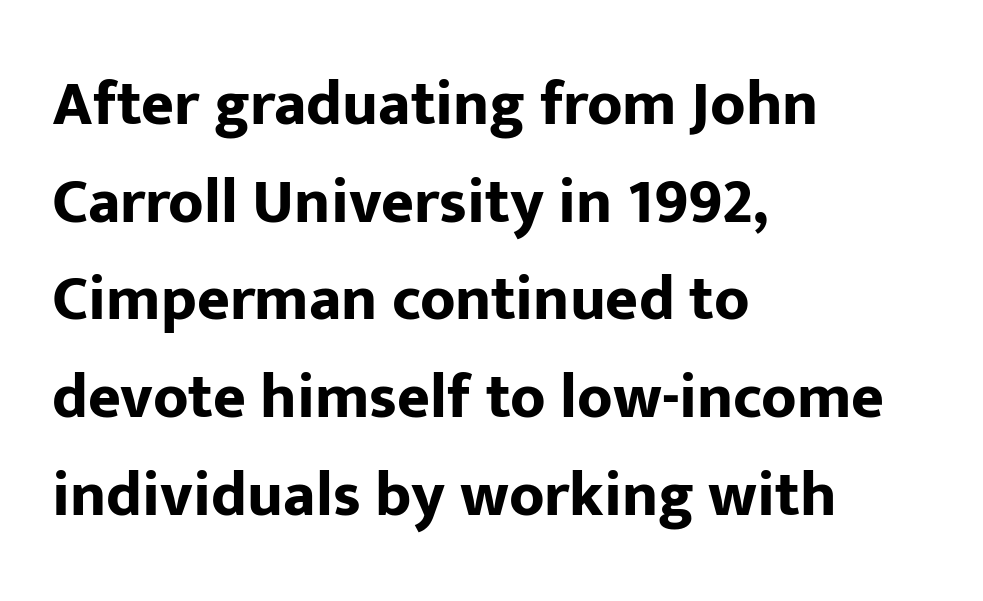
The image shows 63 px bold sans-serif type, upright; set left-aligned, normal line spacing (1.55x), normal letter spacing, not underlined; low stroke contrast and a medium x-height.
